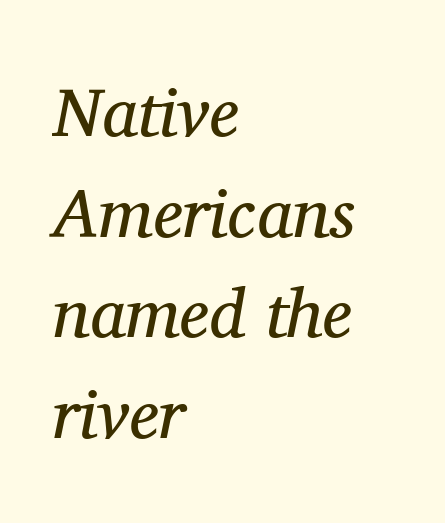
Q: Is the text bold? A: No.
Q: Is the text italic (slanted)? A: Yes, it leans right by about 11 degrees.
Q: Is the typeface a serif or a sans-serif typeface? A: Serif.
Q: Is the text underlined? A: No.
Q: How is the paragraph aligned? A: Left-aligned.
Q: Is the spacing between letters normal or unusually wide? A: Normal.
Q: Is the spacing between lines tight, normal or loose? A: Normal.
Q: Width (condensed, normal, or wide)? A: Normal.
Q: Stroke contrast? A: Medium.
Q: x-height? A: Medium.
Q: Monospaced? A: No.
